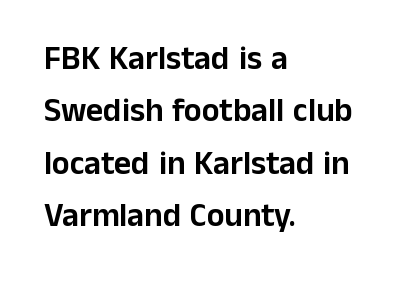
The image shows 33 px sans-serif type, upright; set left-aligned, normal line spacing (1.59x), normal letter spacing, not underlined; low stroke contrast and a medium x-height.
